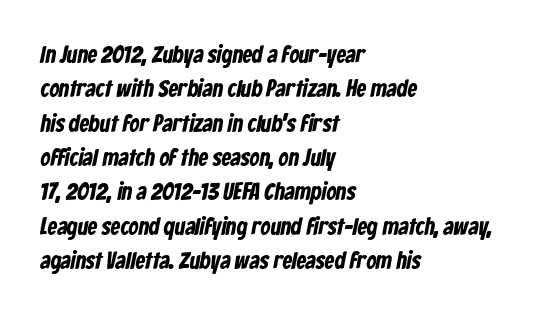
{"underline": "no", "align": "left", "line_spacing": "normal", "line_spacing_ratio": 1.43, "letter_spacing": "normal", "letter_spacing_em": 0.0, "glyph_px": 24}
